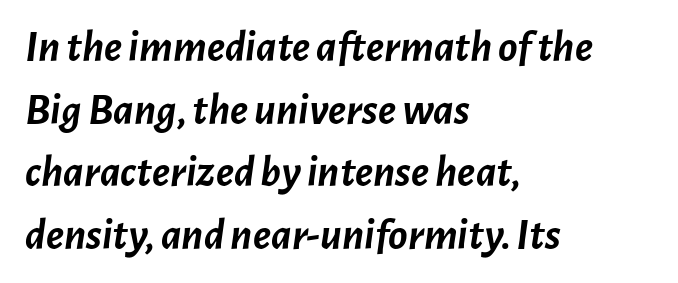
{"italic": "yes", "lean": "right", "slant_degrees": 7, "bold": "yes", "weight": "semibold", "width": "normal", "stroke_contrast": "low", "x_height": "medium", "monospaced": "no", "underline": "no", "align": "left", "line_spacing": "normal", "line_spacing_ratio": 1.39, "letter_spacing": "normal", "letter_spacing_em": 0.0, "glyph_px": 45}
